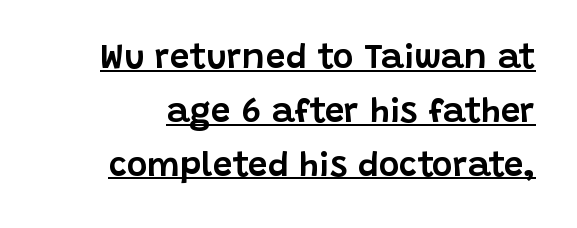
Q: Is the text italic (slanted)? A: No, it is upright.
Q: Is the typeface a serif or a sans-serif typeface? A: Sans-serif.
Q: Is the text underlined? A: Yes.
Q: Is the spacing between letters normal or unusually wide? A: Normal.
Q: Is the spacing between lines tight, normal or loose? A: Normal.
Q: Width (condensed, normal, or wide)? A: Normal.
Q: Stroke contrast? A: Low.
Q: x-height? A: Large.
Q: Monospaced? A: No.
